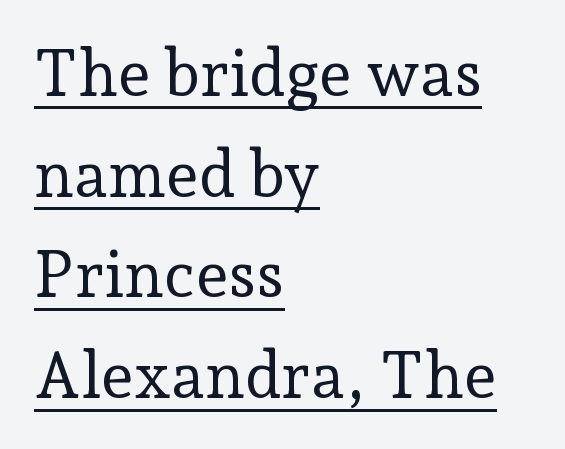
{"serif": "yes", "italic": "no", "bold": "no", "weight": "regular", "width": "normal", "stroke_contrast": "low", "x_height": "medium", "monospaced": "no", "underline": "yes", "align": "left", "line_spacing": "normal", "line_spacing_ratio": 1.55, "letter_spacing": "normal", "letter_spacing_em": 0.0, "glyph_px": 65}
